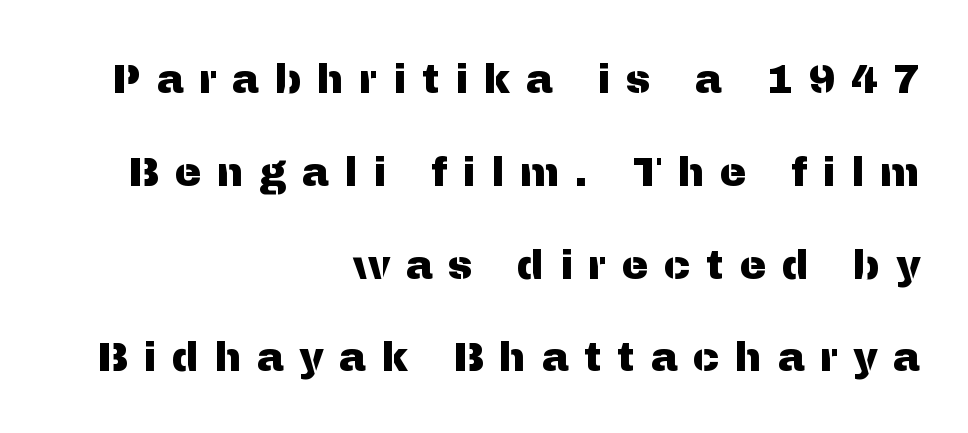
{"serif": "no", "italic": "no", "width": "normal", "stroke_contrast": "medium", "x_height": "medium", "monospaced": "no", "underline": "no", "align": "right", "line_spacing": "loose", "line_spacing_ratio": 2.32, "letter_spacing": "wide", "letter_spacing_em": 0.39, "glyph_px": 40}
